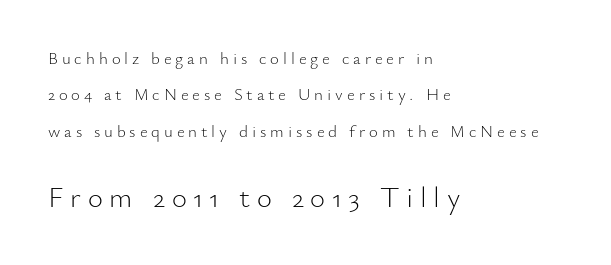
Q: Is the text bold? A: No.
Q: Is the text italic (slanted)? A: No, it is upright.
Q: Is the typeface a serif or a sans-serif typeface? A: Sans-serif.
Q: Is the text underlined? A: No.
Q: How is the paragraph aligned? A: Left-aligned.
Q: Is the spacing between letters normal or unusually wide? A: Unusually wide.
Q: Is the spacing between lines tight, normal or loose? A: Loose.
Q: Which block of text is set in a larger size, the first (top) or the second (bottom)? A: The second (bottom) one.
Q: Width (condensed, normal, or wide)? A: Normal.
Q: Stroke contrast? A: Low.
Q: x-height? A: Small.
Q: Monospaced? A: No.
